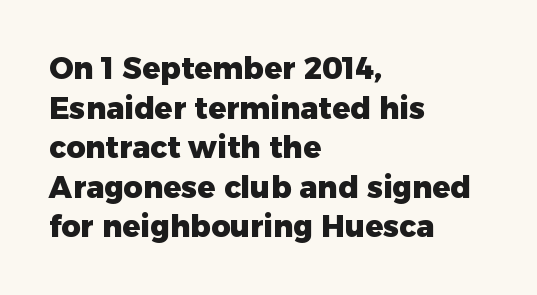
{"serif": "no", "italic": "no", "bold": "yes", "weight": "heavy", "width": "normal", "stroke_contrast": "low", "x_height": "medium", "monospaced": "no", "underline": "no", "align": "left", "line_spacing": "normal", "line_spacing_ratio": 1.32, "letter_spacing": "normal", "letter_spacing_em": 0.0, "glyph_px": 30}
